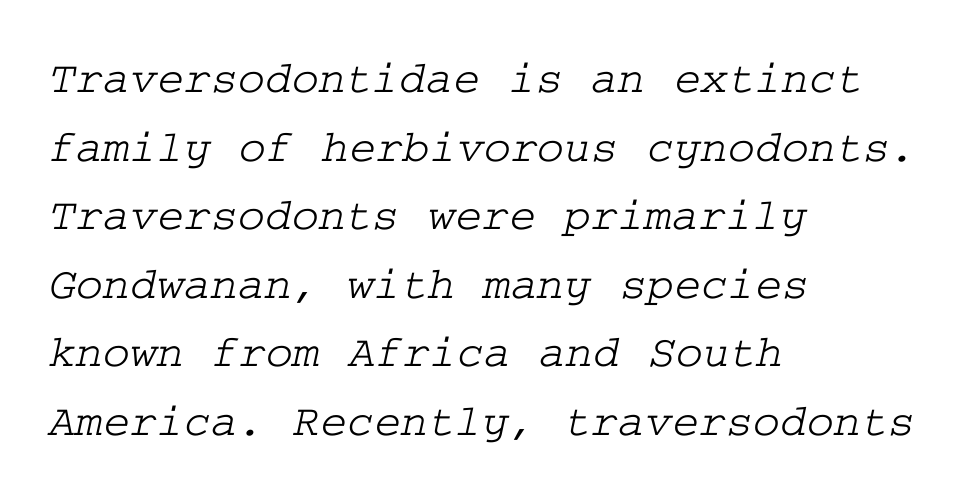
Descenders are the only things crossing below the line. These lines keep a tight, regular rhythm from letter to letter. The block of text has a typical density, with ordinary space between rows. The typesetter chose a ragged-right arrangement here. This sample uses a serif face.
